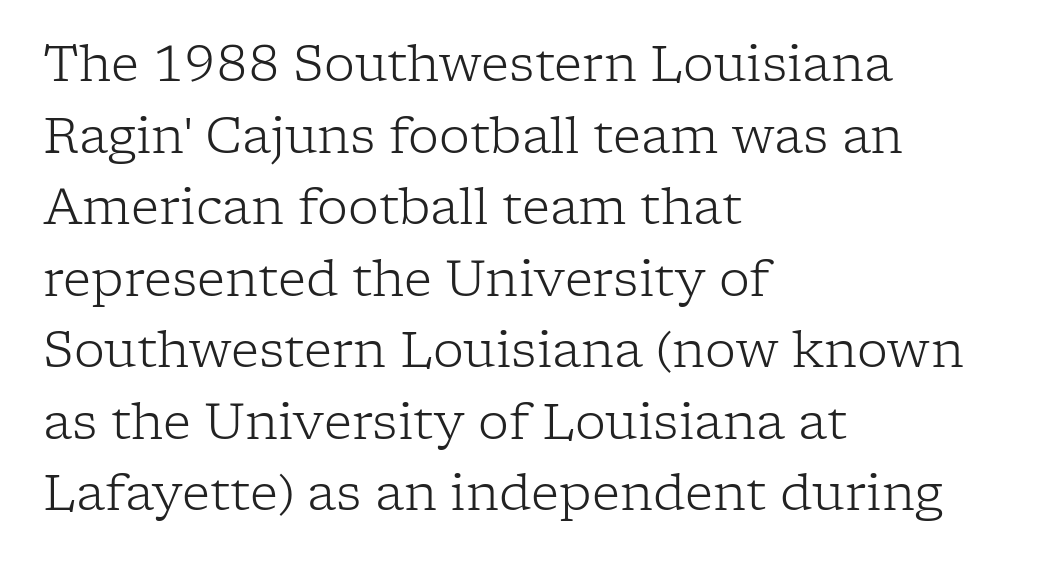
{"serif": "yes", "italic": "no", "bold": "no", "weight": "light", "width": "normal", "stroke_contrast": "low", "x_height": "medium", "monospaced": "no", "underline": "no", "align": "left", "line_spacing": "normal", "line_spacing_ratio": 1.46, "letter_spacing": "normal", "letter_spacing_em": 0.0, "glyph_px": 49}
